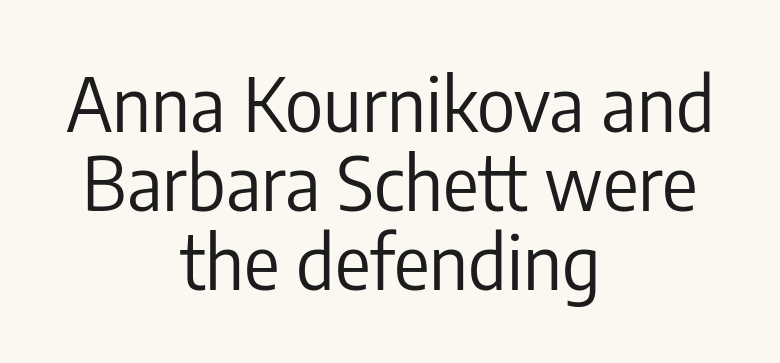
The letterforms sit at book weight or below. Each letter's strokes conclude bluntly, with no projecting serifs. This sample has the flowing, uneven cadence of proportional lettering. Upright lettering throughout. Standard letterfit; no display-style spreading of the glyphs. The text block is weighted toward neither margin, spreading evenly from the middle.
